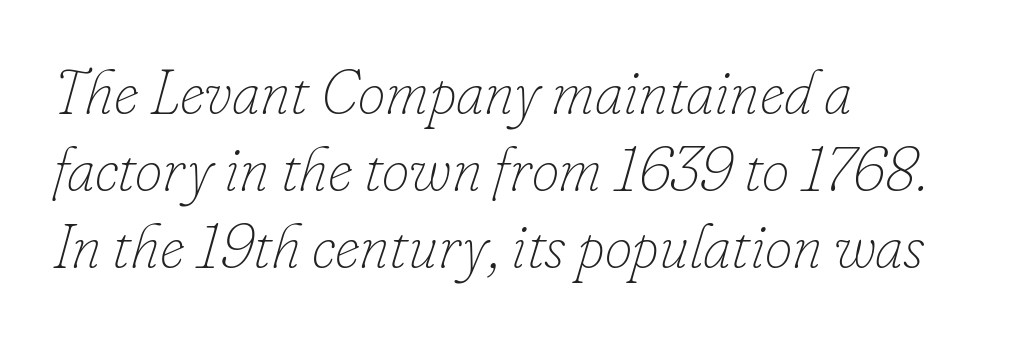
The image shows 62 px thin type, italic (leaning right); set left-aligned, line spacing 1.24x, normal letter spacing, not underlined; low stroke contrast and a small x-height.
